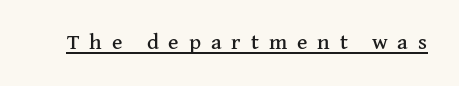
The image shows 22 px text type, upright; set unusually wide letter spacing (+0.45 em), underlined.
